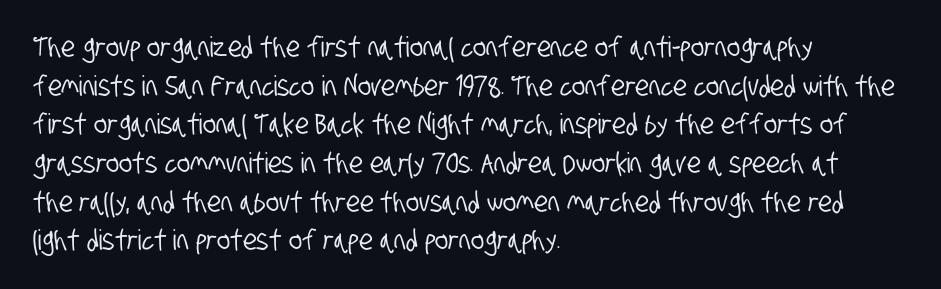
{"serif": "no", "width": "condensed", "stroke_contrast": "low", "x_height": "large", "monospaced": "no", "underline": "no", "align": "left", "line_spacing": "normal", "line_spacing_ratio": 1.38, "letter_spacing": "normal", "letter_spacing_em": 0.0, "glyph_px": 28}
